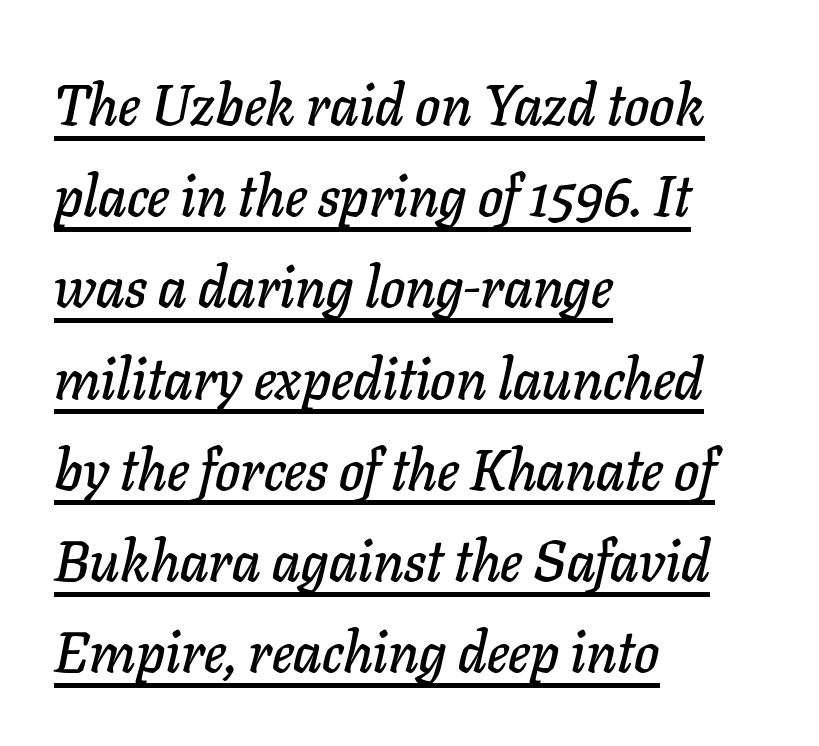
The image shows 57 px text type, italic (leaning right); set left-aligned, normal line spacing (1.6x), normal letter spacing, underlined; low stroke contrast and a medium x-height.
